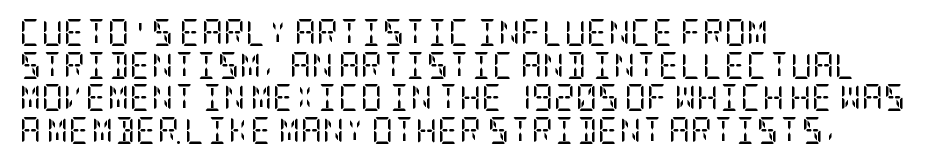
What stands out about the letter spacing? Nothing — it is the standard amount. This is not heavy type; no bold has been used. Just letters on the line, the space beneath them empty. Notice how the stems are strictly vertical — no italics here. This rendering uses left alignment, leaving the right contour irregular.
